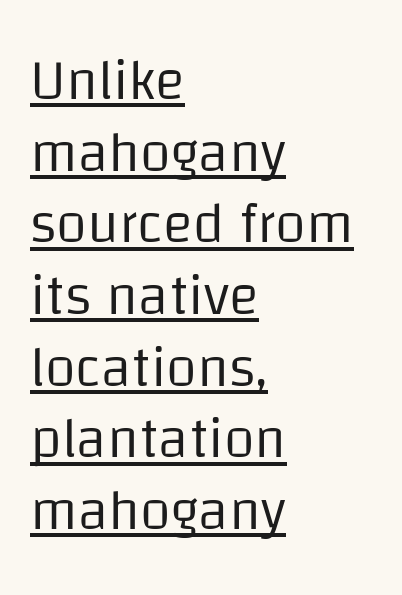
The image shows 56 px regular-weight sans-serif type, upright; set left-aligned, normal line spacing (1.28x), normal letter spacing, underlined; low stroke contrast and a large x-height.
